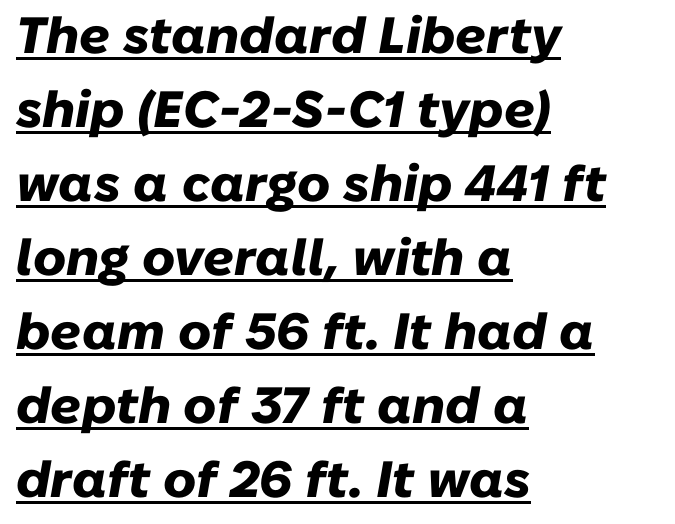
The image shows 51 px heavy type, italic (leaning right); set left-aligned, normal line spacing (1.45x), normal letter spacing, underlined; low stroke contrast and a medium x-height.
